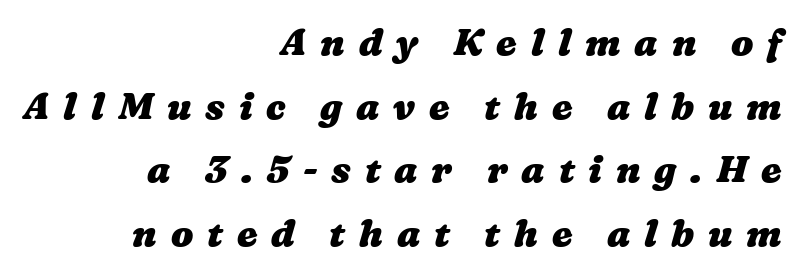
{"bold": "yes", "weight": "heavy", "width": "wide", "stroke_contrast": "medium", "x_height": "medium", "monospaced": "no", "underline": "no", "align": "right", "line_spacing_ratio": 1.72, "letter_spacing": "wide", "letter_spacing_em": 0.37, "glyph_px": 37}
